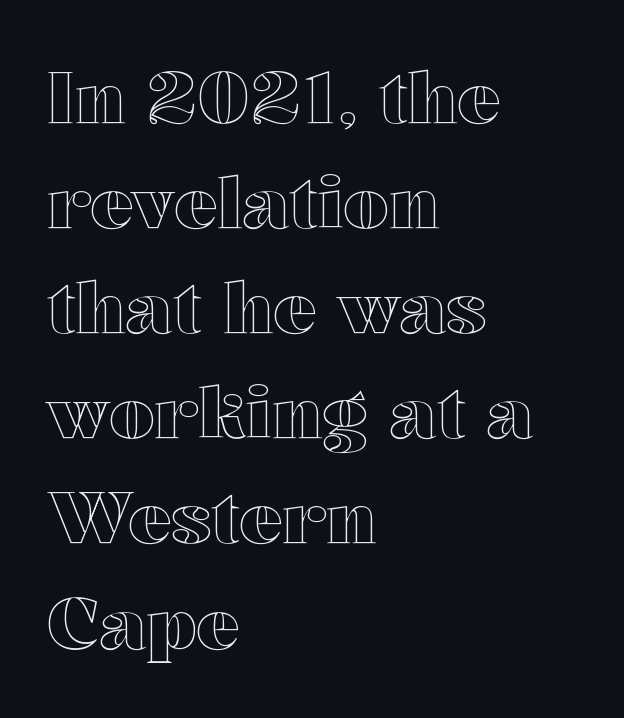
This sample has the flowing, uneven cadence of proportional lettering. Unlike italic type, these characters show no tilt at all. The letters sit at their default tracking, neither squeezed nor spread. Normally led — the rows are evenly, conventionally spaced. Honestly, there is no underline to notice here at all. Each line starts at the same left margin while the right side varies.
